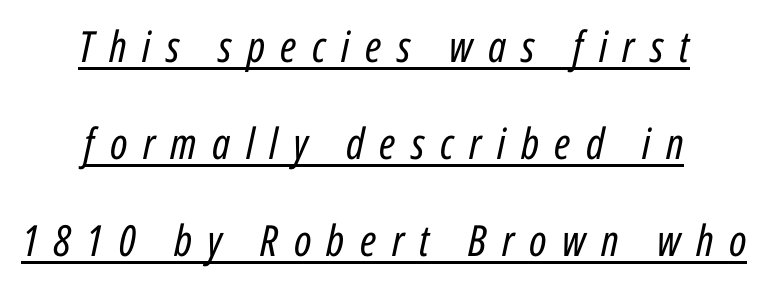
{"italic": "yes", "lean": "right", "slant_degrees": 12, "bold": "no", "weight": "regular", "width": "condensed", "stroke_contrast": "low", "x_height": "medium", "monospaced": "no", "underline": "yes", "align": "center", "line_spacing": "loose", "line_spacing_ratio": 2.26, "letter_spacing": "wide", "letter_spacing_em": 0.36, "glyph_px": 43}
